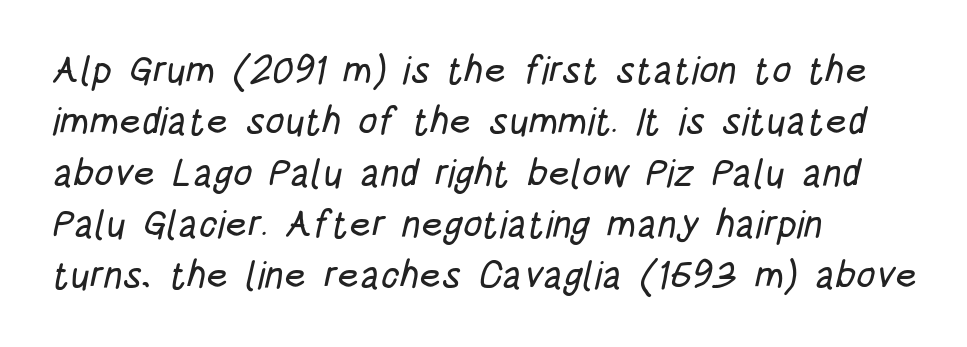
{"serif": "no", "width": "condensed", "stroke_contrast": "low", "x_height": "large", "monospaced": "no", "underline": "no", "align": "left", "line_spacing": "normal", "line_spacing_ratio": 1.35, "letter_spacing": "normal", "letter_spacing_em": 0.0, "glyph_px": 38}
